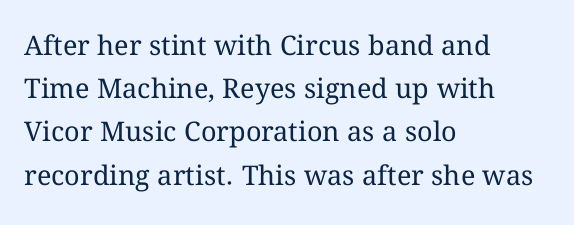
The image shows 27 px text type, upright; set left-aligned, normal line spacing (1.6x), normal letter spacing, not underlined.
